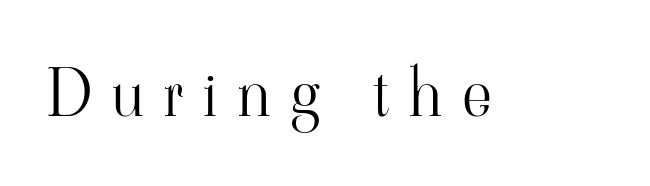
The face used here is rendered with a markedly widened letterfit. A light-to-regular cut is what we see here. Is there any slant? The stems are plumb. The baseline area is clear.
